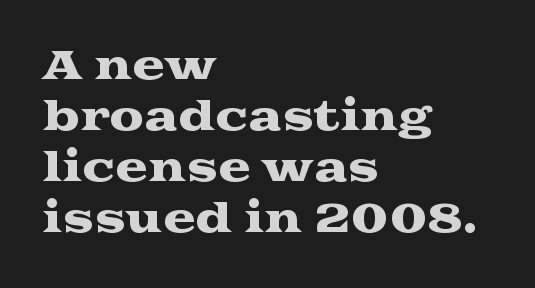
{"serif": "yes", "italic": "no", "width": "wide", "stroke_contrast": "medium", "x_height": "medium", "monospaced": "no", "underline": "no", "align": "left", "line_spacing": "normal", "line_spacing_ratio": 1.31, "letter_spacing": "normal", "letter_spacing_em": 0.0, "glyph_px": 39}
